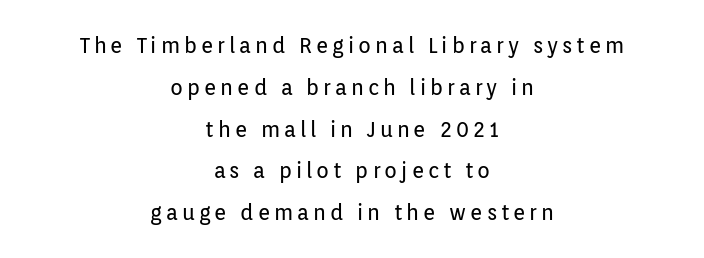
Q: Is the text bold? A: No.
Q: Is the text italic (slanted)? A: No, it is upright.
Q: Is the text underlined? A: No.
Q: How is the paragraph aligned? A: Centered.
Q: Is the spacing between lines tight, normal or loose? A: Loose.
